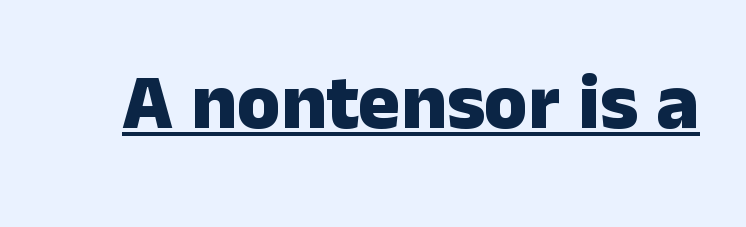
{"serif": "no", "italic": "no", "bold": "yes", "weight": "heavy", "width": "normal", "stroke_contrast": "low", "x_height": "medium", "monospaced": "no", "underline": "yes", "letter_spacing": "normal", "letter_spacing_em": 0.0, "glyph_px": 79}
